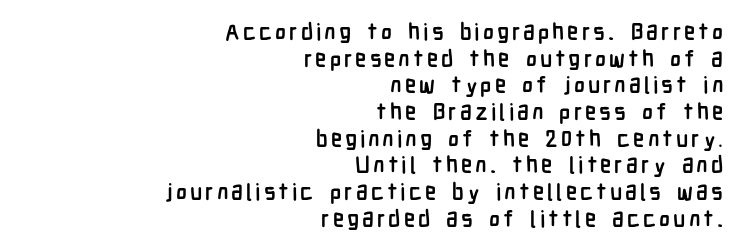
Q: Is the text bold? A: Yes.
Q: Is the text italic (slanted)? A: No, it is upright.
Q: Is the text underlined? A: No.
Q: How is the paragraph aligned? A: Right-aligned.
